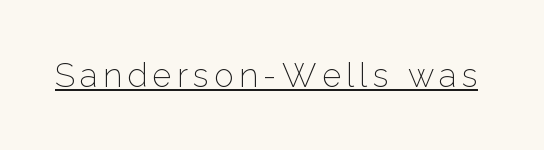
{"serif": "no", "italic": "no", "bold": "no", "weight": "light", "width": "normal", "stroke_contrast": "low", "x_height": "medium", "monospaced": "no", "underline": "yes", "glyph_px": 33}
